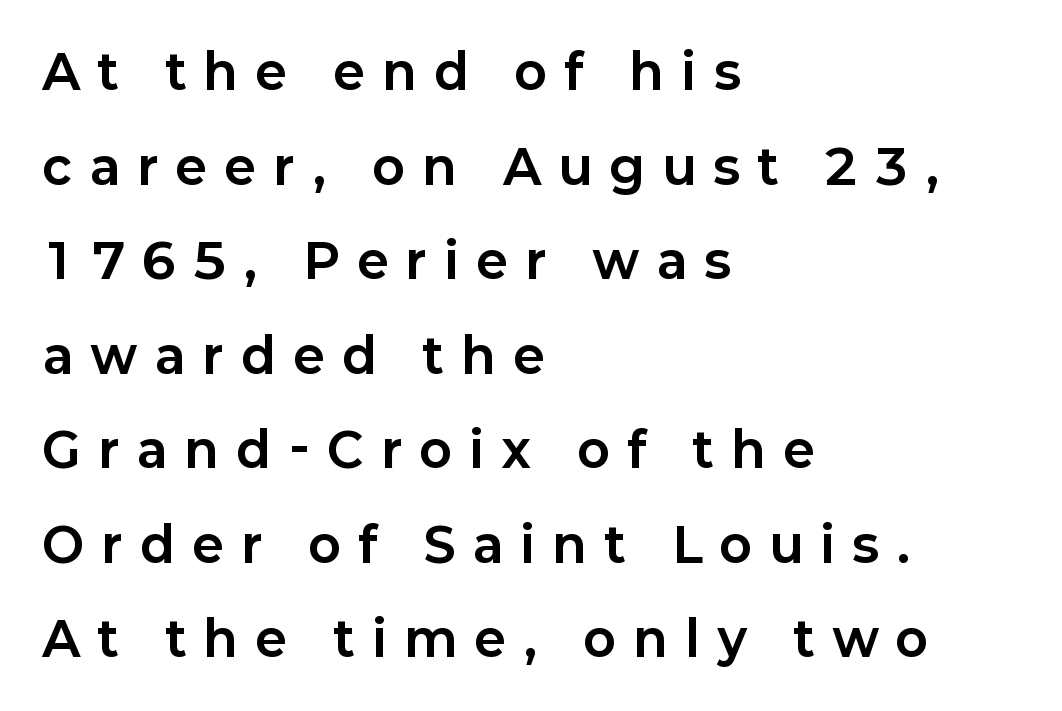
The image shows 48 px bold sans-serif type, upright; set left-aligned, loose line spacing (1.97x), unusually wide letter spacing (+0.38 em), not underlined; low stroke contrast and a medium x-height.
